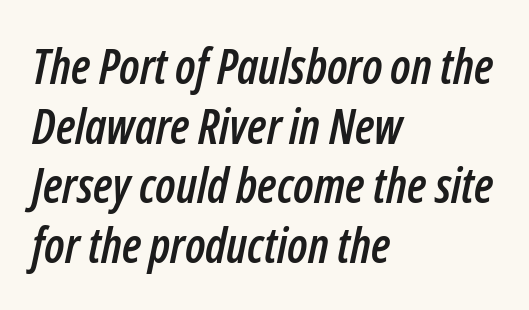
Q: Is the text italic (slanted)? A: Yes, it leans right by about 12 degrees.
Q: Is the text underlined? A: No.
Q: How is the paragraph aligned? A: Left-aligned.
Q: Is the spacing between letters normal or unusually wide? A: Normal.
Q: Width (condensed, normal, or wide)? A: Condensed.
Q: Stroke contrast? A: Low.
Q: x-height? A: Medium.
Q: Monospaced? A: No.
